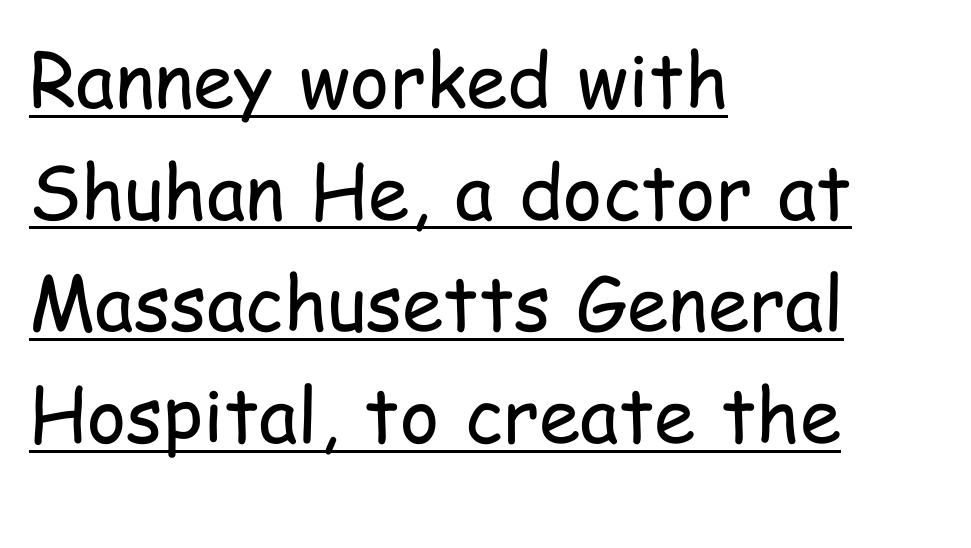
Q: Is the text bold? A: No.
Q: Is the text italic (slanted)? A: No, it is upright.
Q: Is the typeface a serif or a sans-serif typeface? A: Sans-serif.
Q: Is the text underlined? A: Yes.
Q: How is the paragraph aligned? A: Left-aligned.
Q: Is the spacing between letters normal or unusually wide? A: Normal.
Q: Is the spacing between lines tight, normal or loose? A: Normal.
Q: Width (condensed, normal, or wide)? A: Condensed.
Q: Stroke contrast? A: Low.
Q: x-height? A: Medium.
Q: Monospaced? A: No.
